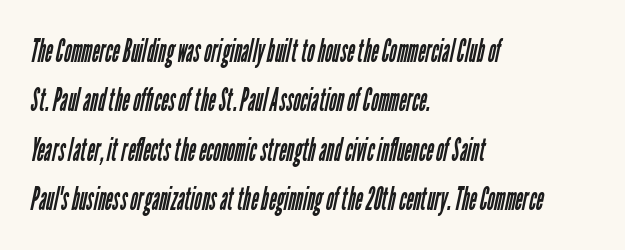
The image shows 32 px regular-weight, condensed sans-serif type; set left-aligned, normal line spacing (1.54x), normal letter spacing, not underlined; low stroke contrast and a medium x-height.
